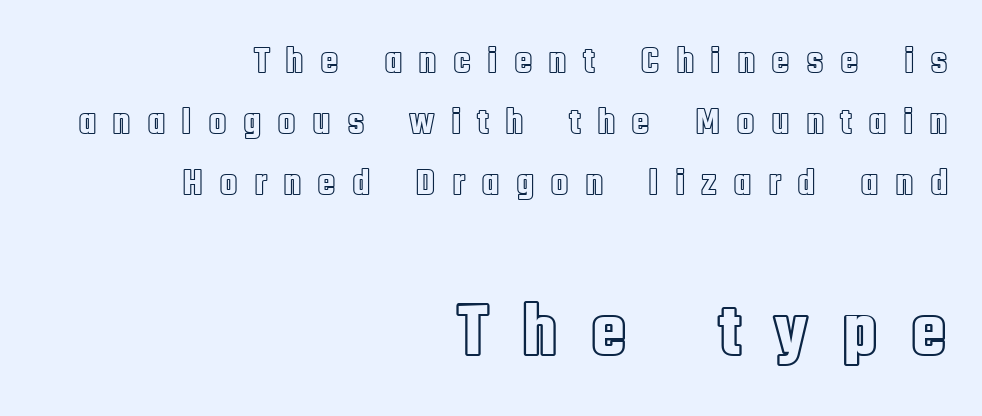
Underlining? Definitely not there. Typesetter's note — lower block bumped up in size, upper block left smaller. Spacing verdict: proportional, widths tailored to each character. The ragged edge is on the left, which tells us the setting is flush right. The rendering inserts visible extra space after every character.
